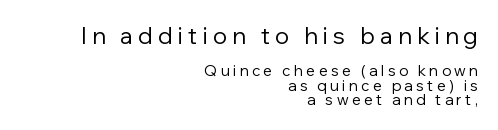
The image shows 23 px text type, upright; set right-aligned, tight line spacing (0.96x), unusually wide letter spacing (+0.23 em), not underlined; the first (top) block is 1.53x larger.
